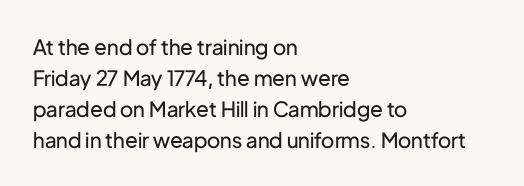
Q: Is the text bold? A: No.
Q: Is the text italic (slanted)? A: No, it is upright.
Q: Is the text underlined? A: No.
Q: How is the paragraph aligned? A: Left-aligned.
Q: Is the spacing between letters normal or unusually wide? A: Normal.
Q: Is the spacing between lines tight, normal or loose? A: Normal.
